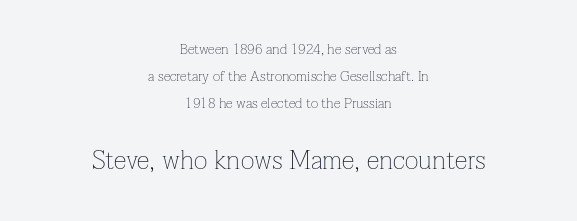
{"italic": "no", "bold": "no", "underline": "no", "align": "center", "line_spacing": "loose", "line_spacing_ratio": 1.92, "letter_spacing": "normal", "letter_spacing_em": 0.0, "larger_block": "second", "size_ratio": 1.86, "glyph_px": 26}
